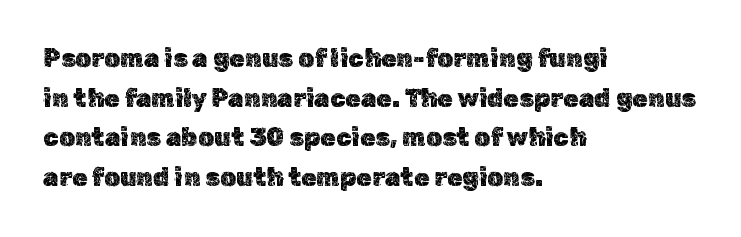
The image shows 25 px text type, upright; set left-aligned, normal line spacing (1.59x), normal letter spacing, not underlined.
